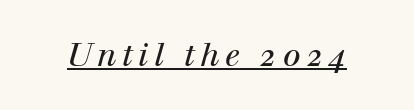
{"serif": "yes", "italic": "yes", "lean": "right", "slant_degrees": 12, "bold": "no", "weight": "regular", "width": "normal", "stroke_contrast": "high", "x_height": "medium", "monospaced": "no", "underline": "yes", "glyph_px": 32}
